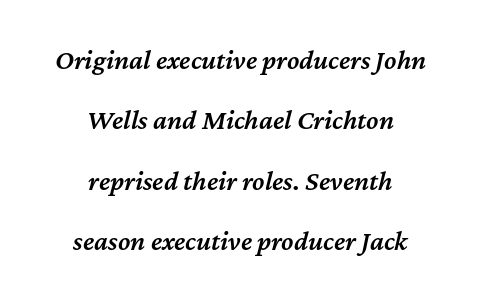
{"italic": "yes", "lean": "right", "slant_degrees": 12, "bold": "semi", "weight": "semibold", "width": "normal", "stroke_contrast": "medium", "x_height": "medium", "monospaced": "no", "underline": "no", "align": "center", "line_spacing": "loose", "line_spacing_ratio": 2.16, "letter_spacing": "normal", "letter_spacing_em": 0.0, "glyph_px": 28}
